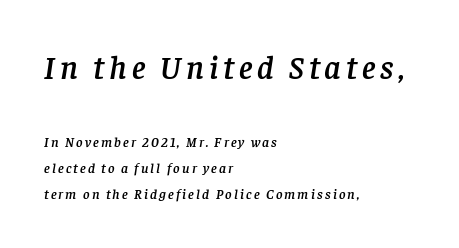
The image shows 33 px serif type, italic (leaning right); set left-aligned, line spacing 1.87x, not underlined; the first (top) block is 2.36x larger; low stroke contrast and a large x-height.
